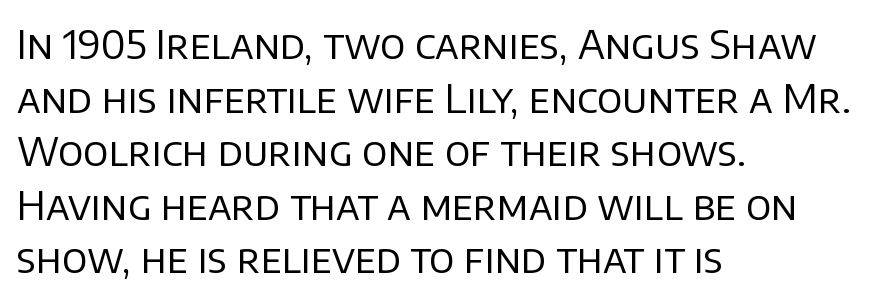
The image shows 40 px regular-weight sans-serif type, upright; set left-aligned, normal line spacing (1.34x), normal letter spacing, not underlined; low stroke contrast and a large x-height.
